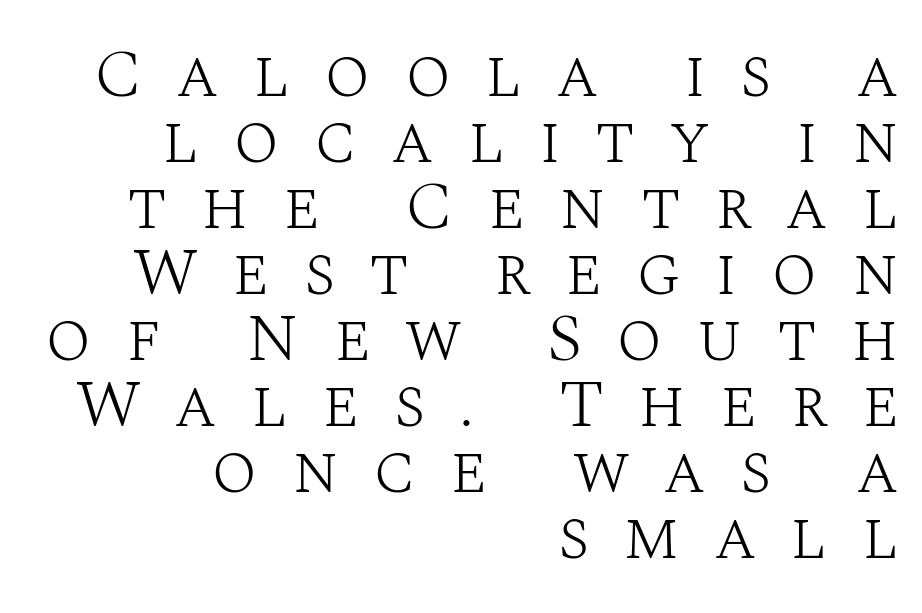
{"serif": "yes", "italic": "no", "bold": "no", "weight": "light", "width": "normal", "stroke_contrast": "medium", "x_height": "large", "monospaced": "no", "underline": "no", "align": "right", "line_spacing": "tight", "line_spacing_ratio": 0.97, "letter_spacing": "wide", "letter_spacing_em": 0.5, "glyph_px": 68}
